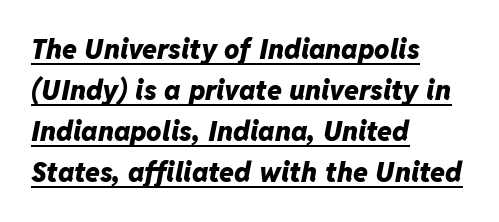
Q: Is the text bold? A: Yes.
Q: Is the text italic (slanted)? A: Yes, it leans right by about 11 degrees.
Q: Is the text underlined? A: Yes.
Q: How is the paragraph aligned? A: Left-aligned.
Q: Is the spacing between letters normal or unusually wide? A: Normal.
Q: Is the spacing between lines tight, normal or loose? A: Normal.
